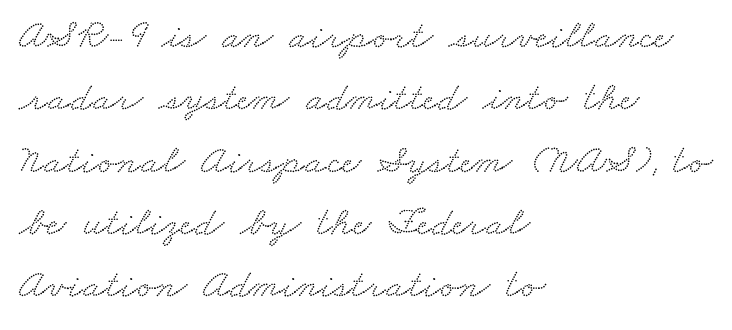
The letters sit at their default tracking, neither squeezed nor spread. Decoration check: the copy has no underline. Horizontally, the lines are justified to the leading edge only. Regarding leading, the lines here are spaced in the standard way. Spacing verdict: proportional, widths tailored to each character.
